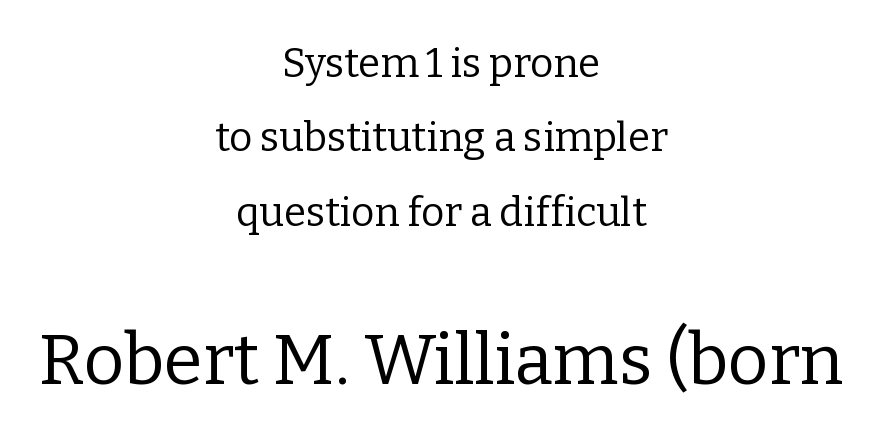
Is the stroke heavy? The answer is a plain regular-or-lighter. Note: serifs present on the glyphs. These lines are rendered in a variable-pitch font. The letters in the lower block stand taller than those in the block above. Every row of glyphs is offset so its center matches the block's center. Is there any slant? The stems are plumb.
